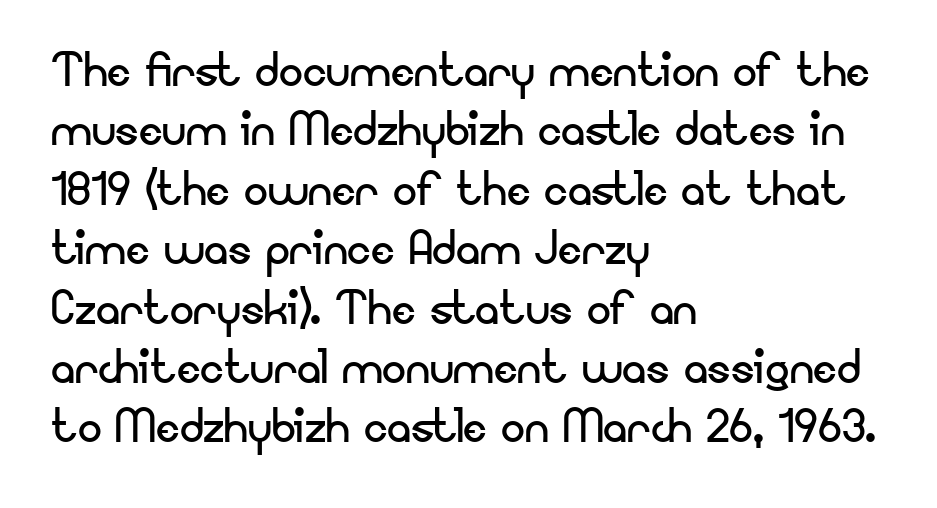
{"serif": "no", "italic": "no", "bold": "no", "weight": "regular", "width": "normal", "stroke_contrast": "low", "x_height": "small", "monospaced": "no", "underline": "no", "align": "left", "line_spacing": "tight", "line_spacing_ratio": 0.99, "letter_spacing": "normal", "letter_spacing_em": 0.0, "glyph_px": 60}
